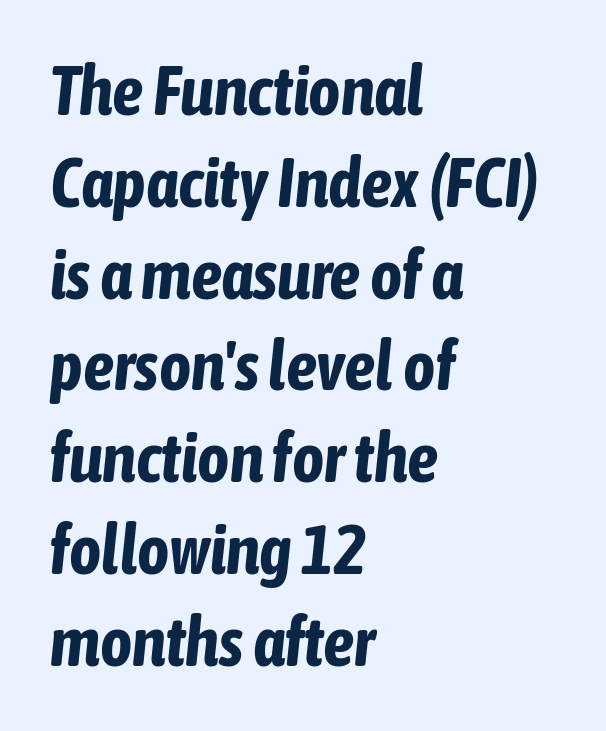
The image shows 69 px bold, condensed type, italic (leaning right); set left-aligned, normal line spacing (1.33x), normal letter spacing, not underlined; low stroke contrast and a medium x-height.
